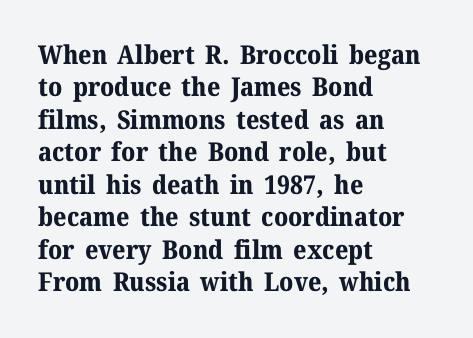
Interline gaps are of average width in this sample. Words float on clear page, feet unadorned. Weight check: bold — yes, fully. These lines were composed using upright roman letters.
